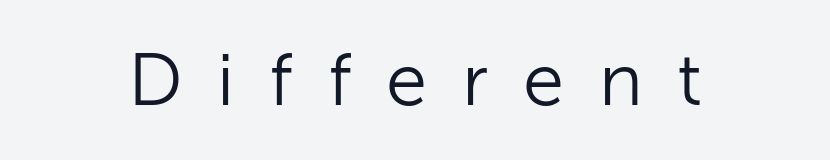
Q: Is the text bold? A: No.
Q: Is the text italic (slanted)? A: No, it is upright.
Q: Is the typeface a serif or a sans-serif typeface? A: Sans-serif.
Q: Is the text underlined? A: No.
Q: Is the spacing between letters normal or unusually wide? A: Unusually wide.
Q: Width (condensed, normal, or wide)? A: Normal.
Q: Stroke contrast? A: Low.
Q: x-height? A: Medium.
Q: Monospaced? A: No.
